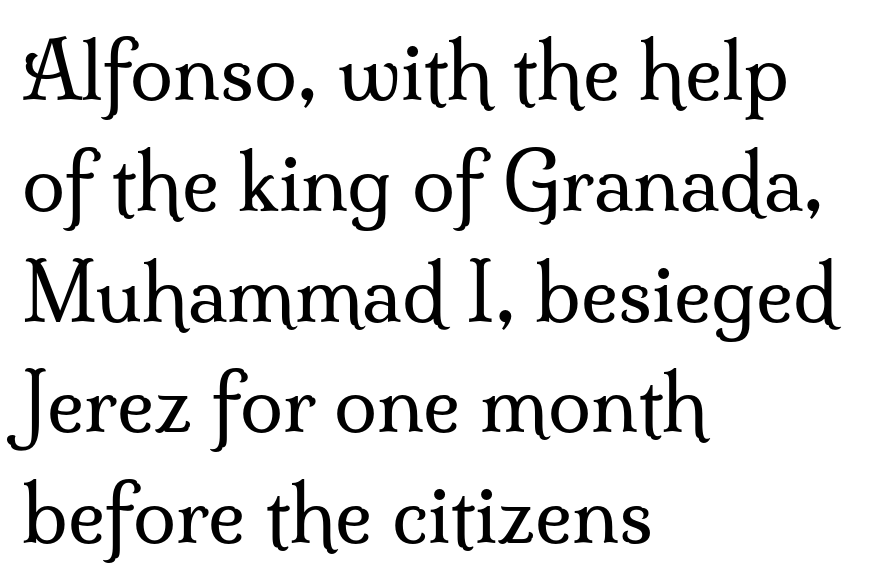
The image shows 78 px regular-weight serif type, upright; set left-aligned, normal line spacing (1.42x), normal letter spacing, not underlined; medium stroke contrast and a small x-height.
